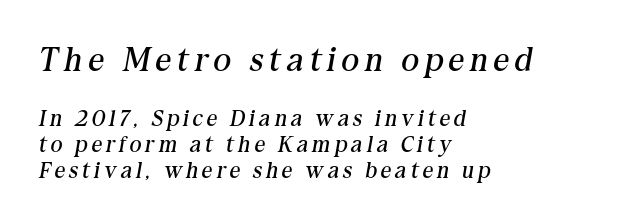
{"serif": "yes", "italic": "yes", "lean": "right", "slant_degrees": 10, "bold": "no", "weight": "regular", "width": "normal", "stroke_contrast": "medium", "x_height": "medium", "monospaced": "no", "underline": "no", "align": "left", "line_spacing": "tight", "line_spacing_ratio": 1.12, "larger_block": "first", "size_ratio": 1.48, "glyph_px": 34}
